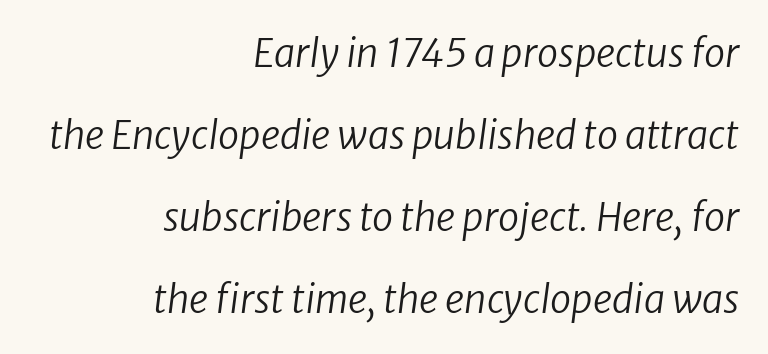
{"serif": "no", "bold": "no", "weight": "regular", "width": "normal", "stroke_contrast": "low", "x_height": "medium", "monospaced": "no", "underline": "no", "align": "right", "line_spacing": "loose", "line_spacing_ratio": 2.16, "letter_spacing": "normal", "letter_spacing_em": 0.0, "glyph_px": 38}
